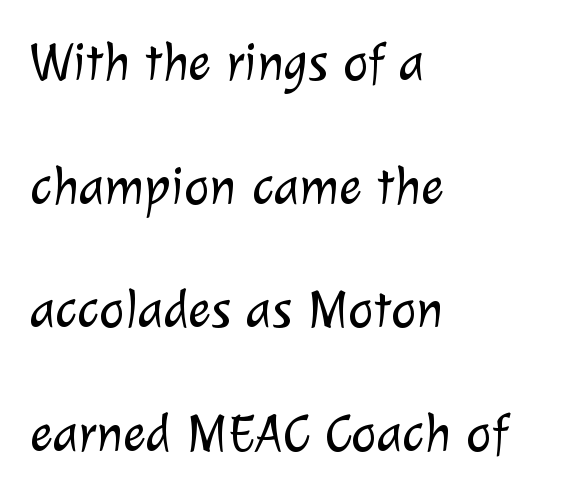
The image shows 54 px light sans-serif type; set left-aligned, loose line spacing (2.29x), normal letter spacing, not underlined; low stroke contrast and a medium x-height.
